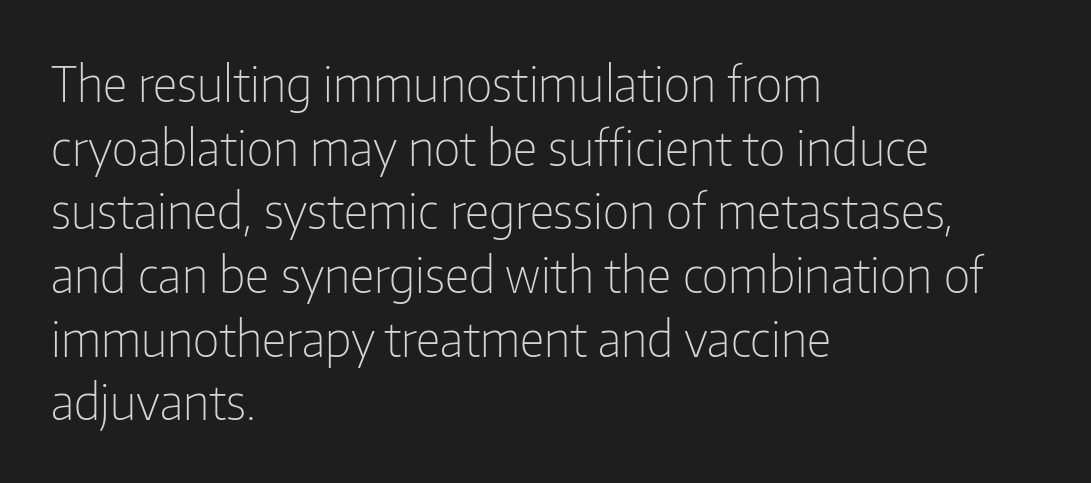
{"serif": "no", "italic": "no", "bold": "no", "weight": "light", "width": "condensed", "stroke_contrast": "low", "x_height": "medium", "monospaced": "no", "underline": "no", "align": "left", "line_spacing": "normal", "line_spacing_ratio": 1.3, "letter_spacing": "normal", "letter_spacing_em": 0.0, "glyph_px": 49}
